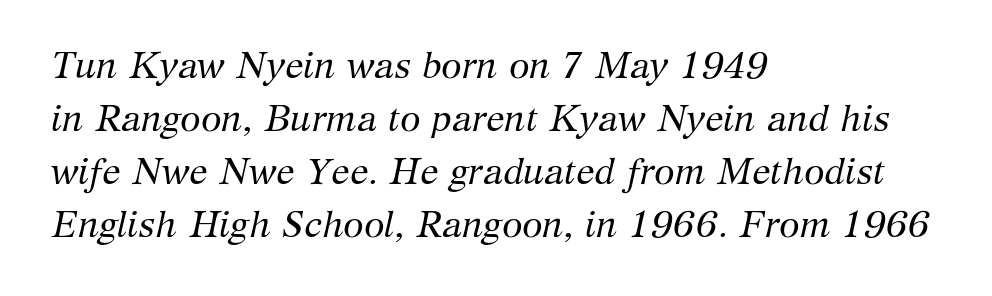
Honestly, the letter spacing is just normal — you wouldn't notice it. Are there feet on the stems? There are — it's a serif. The cut favours lightness, reaching ordinary text weight at its darkest. Alignment: flush left.
